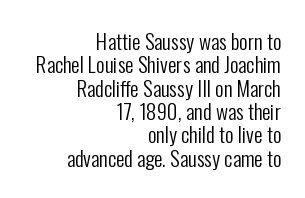
The image shows 21 px text type, upright; set right-aligned, tight line spacing (1.11x), normal letter spacing, not underlined.
